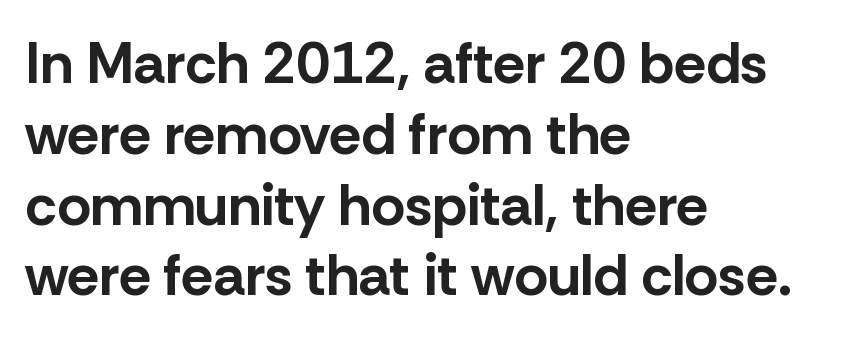
{"serif": "no", "italic": "no", "bold": "yes", "weight": "bold", "width": "normal", "stroke_contrast": "low", "x_height": "medium", "monospaced": "no", "underline": "no", "align": "left", "line_spacing_ratio": 1.22, "letter_spacing": "normal", "letter_spacing_em": 0.0, "glyph_px": 58}
